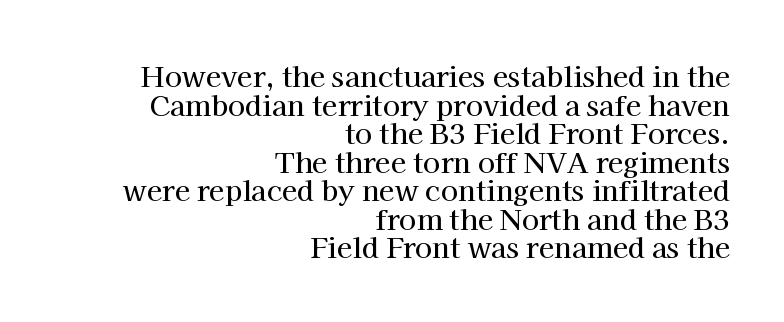
Rendered with straight, roman letterforms. A bare baseline throughout the passage. Note the varied advance widths — an 'i' is clearly narrower than an 'm'. Observe the serifs anchoring each vertical stroke in this sample. Is the block centered? No — it sits flush against the right margin. Caption: standard tracking, unaltered.
